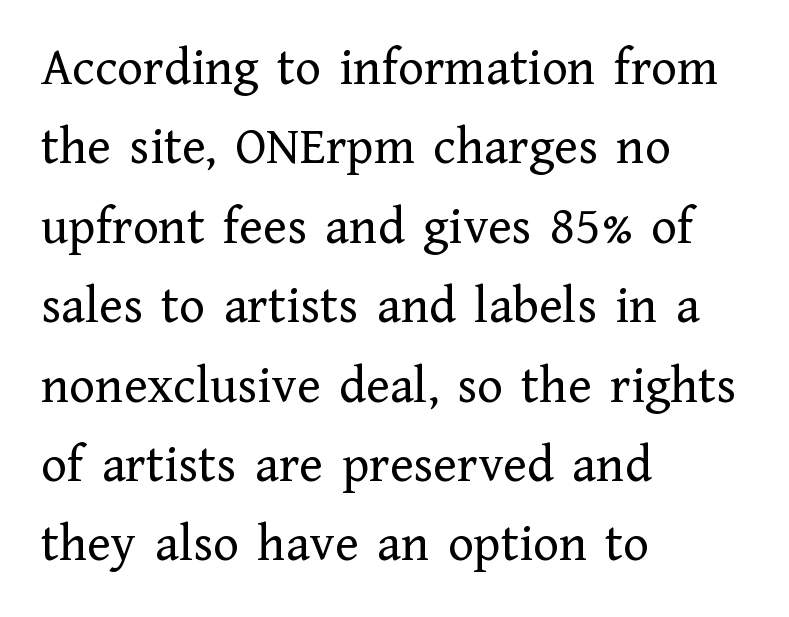
Q: Is the text bold? A: No.
Q: Is the text italic (slanted)? A: No, it is upright.
Q: Is the typeface a serif or a sans-serif typeface? A: Serif.
Q: Is the text underlined? A: No.
Q: How is the paragraph aligned? A: Left-aligned.
Q: Is the spacing between letters normal or unusually wide? A: Normal.
Q: Is the spacing between lines tight, normal or loose? A: Normal.
Q: Width (condensed, normal, or wide)? A: Normal.
Q: Stroke contrast? A: Low.
Q: x-height? A: Medium.
Q: Monospaced? A: No.
